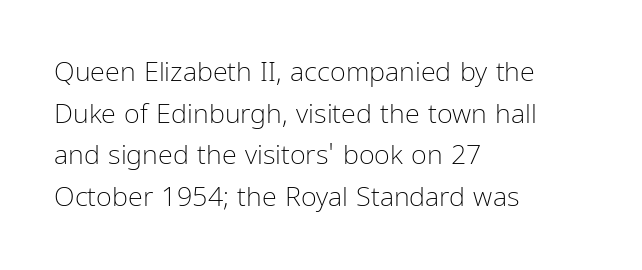
This sample uses an upright cut, with every glyph sitting square on the baseline. Lines of text with bare space underneath. The setting favours the left margin, as ordinary paragraphs usually do. Leading: standard. The typesetting does not lean heavy: it is not bold. You could call the tracking neutral — neither tight nor loose.
